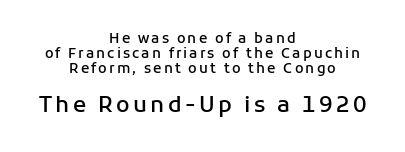
{"italic": "no", "bold": "semi", "underline": "no", "align": "center", "line_spacing": "tight", "line_spacing_ratio": 1.06, "larger_block": "second", "size_ratio": 1.57, "glyph_px": 22}
